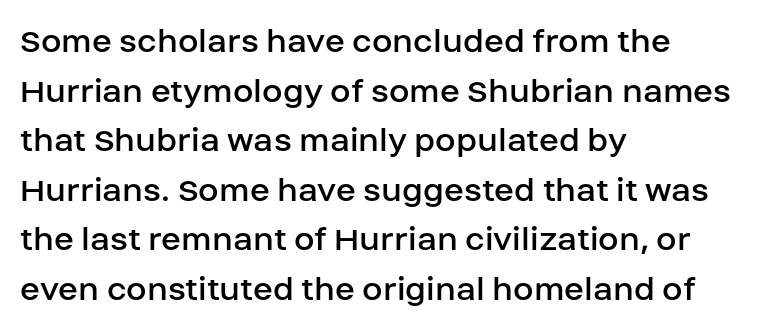
The string is rendered with underlining switched off. Serif or sans? Sans — the stroke terminals are bare. Do the characters align in a grid? No, the font is proportional. The lines sit at an ordinary, default distance from one another. Honestly, the letter spacing is just normal — you wouldn't notice it.
